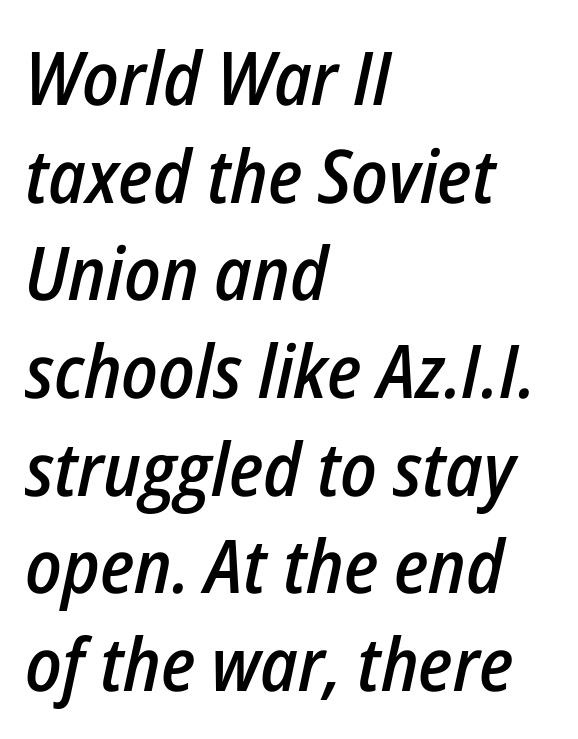
When letters slant like this, we call the style italic. Spacing verdict: proportional, widths tailored to each character. These words are printed semibold, heavier than regular yet not bold. Honestly, the letter spacing is just normal — you wouldn't notice it. The lines in this sample share a left origin and differ only in where they stop. Unmarked baselines from the first word to the last.
